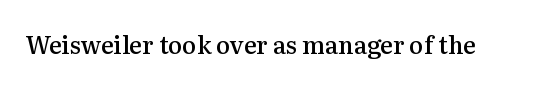
Quick note: underline off. Rendered with straight, roman letterforms. Each word holds together tightly as a unit, with standard inter-letter gaps. Slightly chunky letters — semibold, I'd say, not full bold.
